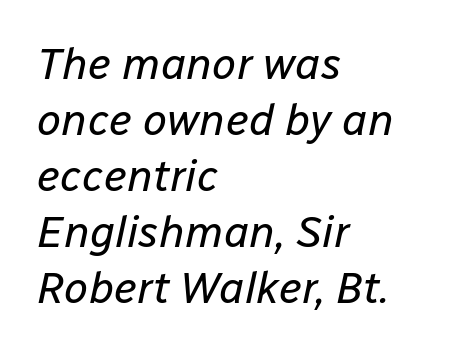
{"italic": "yes", "lean": "right", "slant_degrees": 12, "bold": "no", "weight": "regular", "width": "normal", "stroke_contrast": "low", "x_height": "medium", "monospaced": "no", "underline": "no", "align": "left", "line_spacing": "normal", "line_spacing_ratio": 1.27, "letter_spacing": "normal", "letter_spacing_em": 0.0, "glyph_px": 44}
